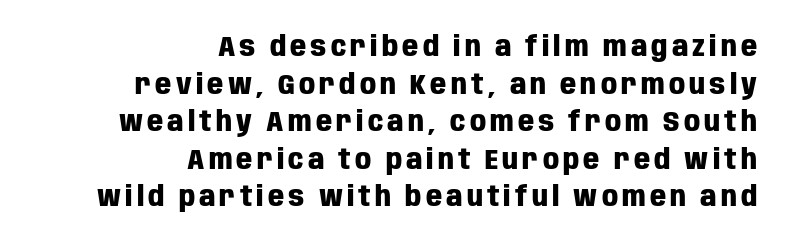
{"serif": "no", "italic": "no", "bold": "yes", "weight": "heavy", "width": "condensed", "stroke_contrast": "low", "x_height": "large", "monospaced": "no", "underline": "no", "align": "right", "line_spacing": "normal", "line_spacing_ratio": 1.34, "glyph_px": 28}
